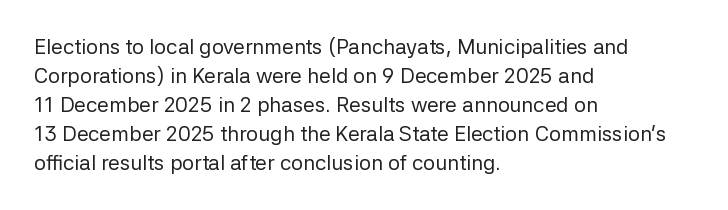
Letters rest on an invisible, unmarked baseline. Heaviness? Minimal to ordinary, like unemphasized prose. The rendering anchors every line to the left-hand side. The line-height multiplier appears to be the usual default.
